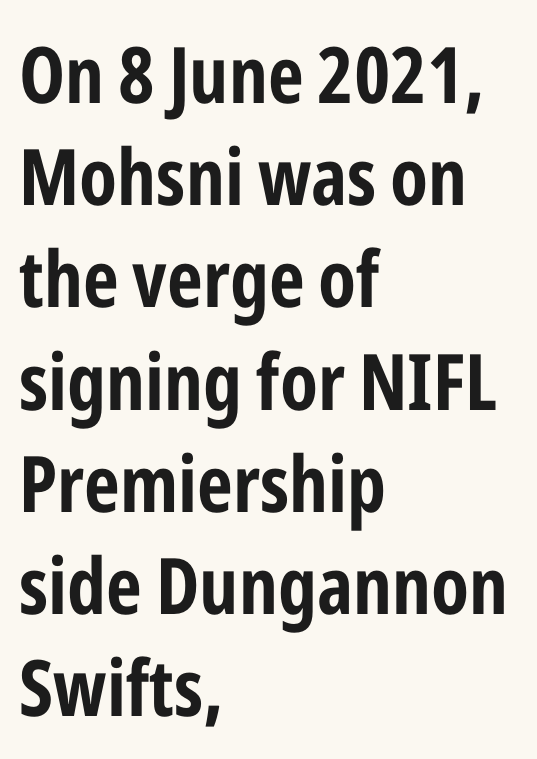
In terms of posture, this sample is upright. The ragged edge is on the right, which tells us the setting is flush left. Is this a sans? Yes — the strokes have no serifs. Each letter keeps its own natural width here, so spacing adapts to shape.
